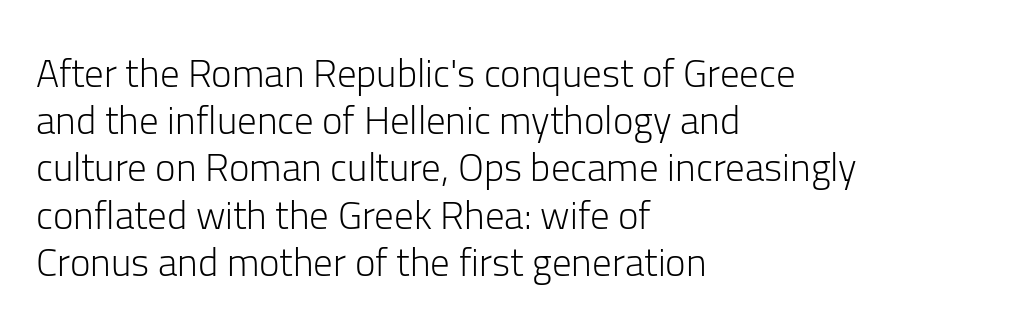
The image shows 39 px light sans-serif type, upright; set left-aligned, line spacing 1.21x, normal letter spacing, not underlined; low stroke contrast and a medium x-height.
